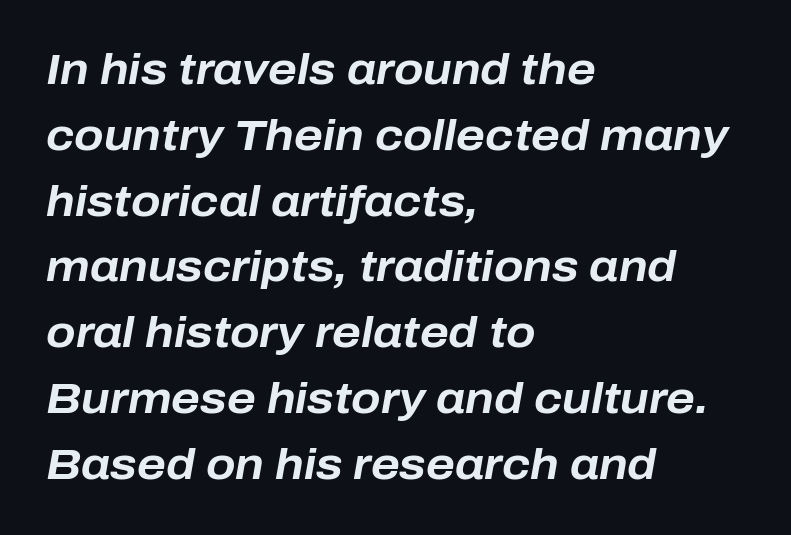
Any mark beneath the type? The region is blank. There is no visible air inserted between adjacent glyphs. The lettering tilts uniformly, giving the passage an italic look. This sample keeps an unexceptional amount of space between lines. Short and long lines alike share a common starting point at left.
